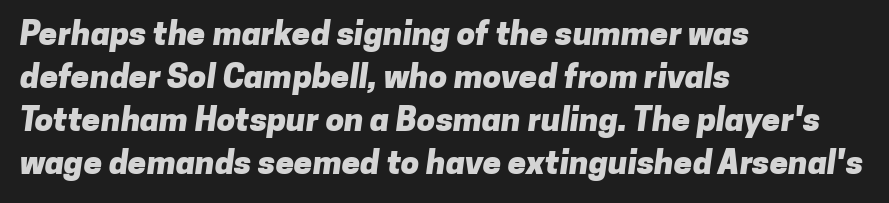
Q: Is the text bold? A: Yes.
Q: Is the typeface a serif or a sans-serif typeface? A: Sans-serif.
Q: Is the text underlined? A: No.
Q: How is the paragraph aligned? A: Left-aligned.
Q: Is the spacing between letters normal or unusually wide? A: Normal.
Q: Is the spacing between lines tight, normal or loose? A: Normal.
Q: Width (condensed, normal, or wide)? A: Normal.
Q: Stroke contrast? A: Low.
Q: x-height? A: Medium.
Q: Monospaced? A: No.
